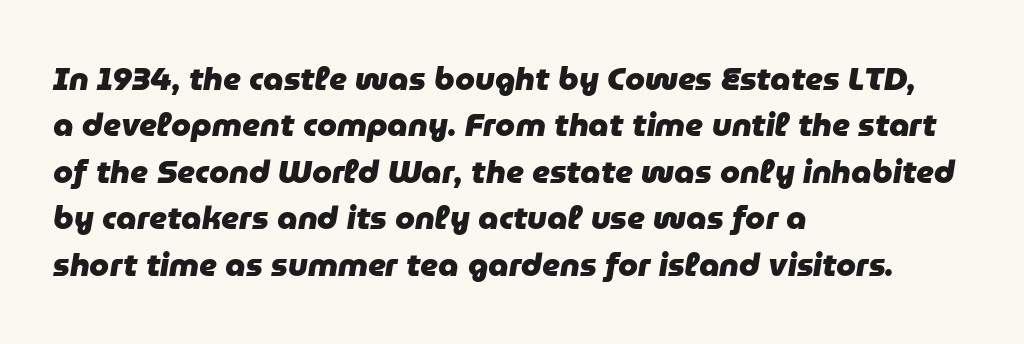
The image shows 32 px heavy type, italic (leaning right); set left-aligned, normal line spacing (1.45x), normal letter spacing, not underlined; low stroke contrast and a medium x-height.
